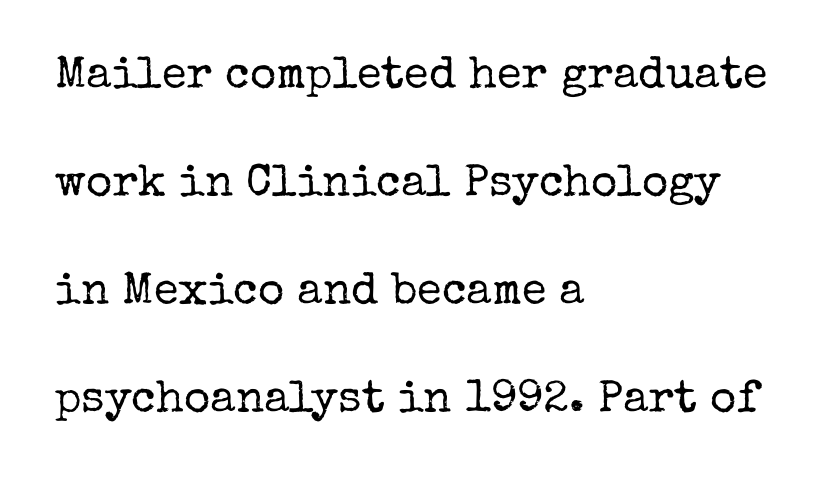
Posture: upright roman. Casual observation: everything's shoved over to the left. Each letter keeps its own natural width here, so spacing adapts to shape. The font is comparable to plain body text, perhaps lighter.
